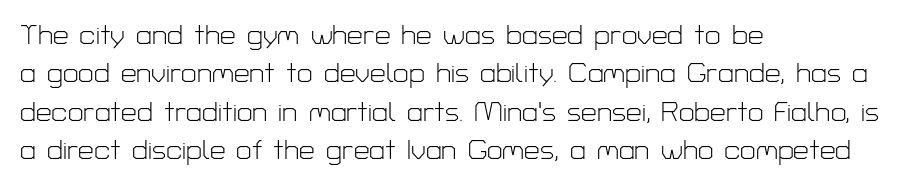
{"serif": "no", "italic": "no", "bold": "no", "weight": "light", "width": "normal", "stroke_contrast": "low", "x_height": "medium", "monospaced": "no", "underline": "no", "align": "left", "line_spacing": "normal", "line_spacing_ratio": 1.37, "letter_spacing": "normal", "letter_spacing_em": 0.0, "glyph_px": 28}
